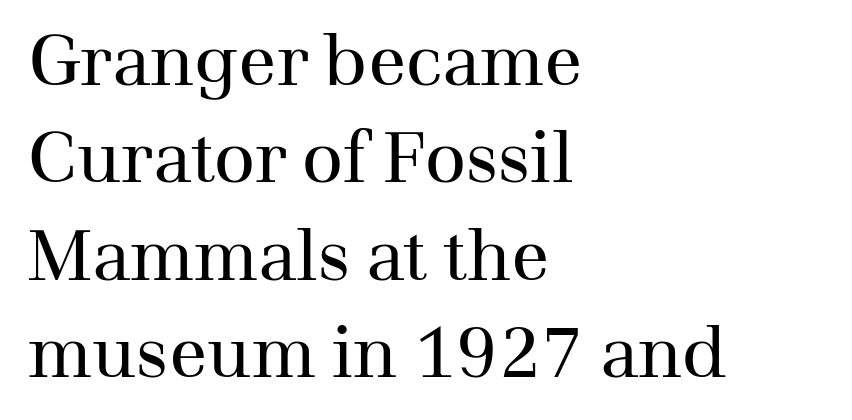
Q: Is the text bold? A: No.
Q: Is the text italic (slanted)? A: No, it is upright.
Q: Is the typeface a serif or a sans-serif typeface? A: Serif.
Q: Is the text underlined? A: No.
Q: How is the paragraph aligned? A: Left-aligned.
Q: Is the spacing between letters normal or unusually wide? A: Normal.
Q: Is the spacing between lines tight, normal or loose? A: Normal.
Q: Width (condensed, normal, or wide)? A: Normal.
Q: Stroke contrast? A: Medium.
Q: x-height? A: Medium.
Q: Monospaced? A: No.
